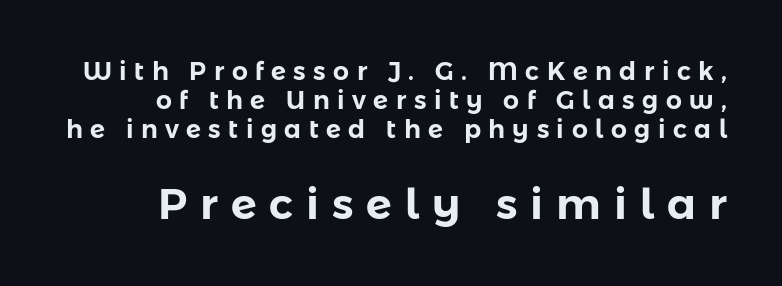
The image shows 43 px sans-serif type, upright; set right-aligned, line spacing 1.17x, unusually wide letter spacing (+0.3 em), not underlined; the second (bottom) block is 1.72x larger; low stroke contrast and a medium x-height.
